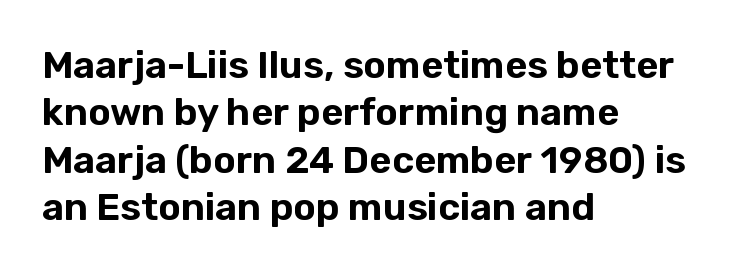
{"serif": "no", "italic": "no", "width": "normal", "stroke_contrast": "low", "x_height": "medium", "monospaced": "no", "underline": "no", "align": "left", "line_spacing": "normal", "line_spacing_ratio": 1.25, "letter_spacing": "normal", "letter_spacing_em": 0.0, "glyph_px": 38}
